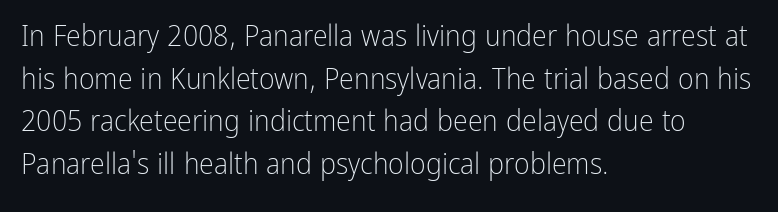
I'd call this a sans setting — the letters go barefoot. Students, observe: this is what conventionally led text looks like. Reading down the block, your eye returns to a fixed left position each line. The specimen omits any rule beneath the text block's lines.
